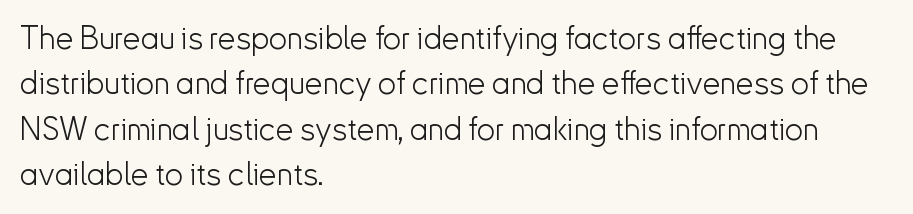
The image shows 32 px light sans-serif type, upright; set left-aligned, normal line spacing (1.42x), normal letter spacing, not underlined; low stroke contrast and a small x-height.
